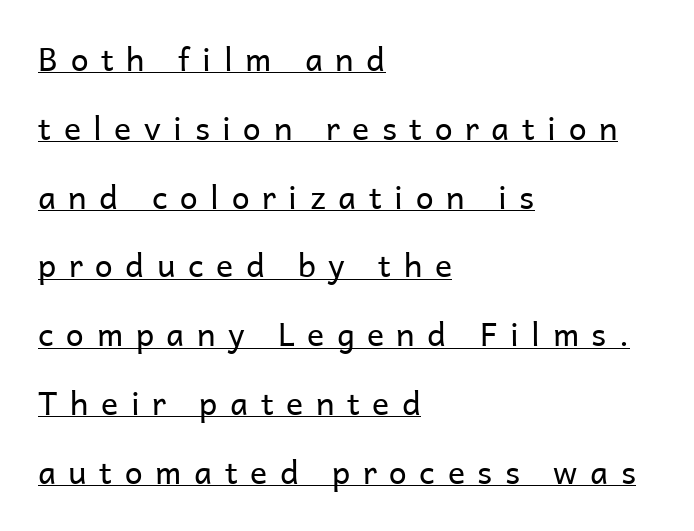
Short note: letters widely spaced. Stem width sits at or under what a default text font uses. These lines are rendered in a variable-pitch font. The font family rendered here belongs to the sans-serif group.
